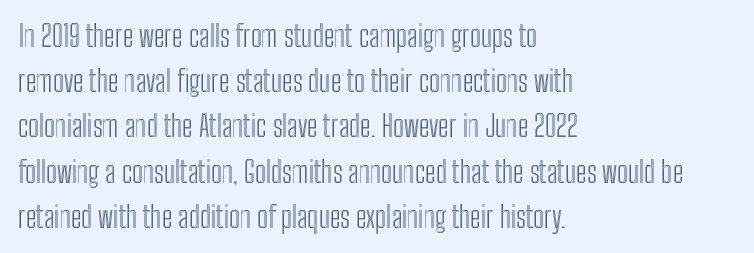
{"italic": "no", "width": "condensed", "x_height": "medium", "monospaced": "no", "underline": "no", "align": "left", "line_spacing": "normal", "line_spacing_ratio": 1.56, "letter_spacing": "normal", "letter_spacing_em": 0.0, "glyph_px": 29}
